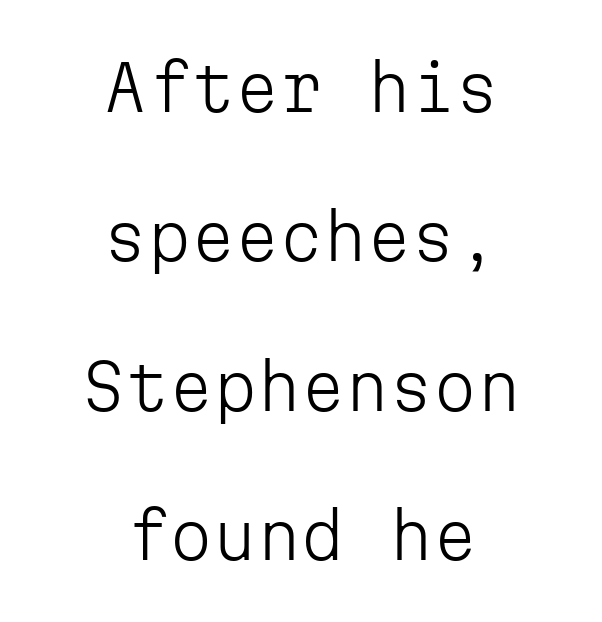
The image shows 63 px light sans-serif type, upright, monospaced; set centered, loose line spacing (2.37x), normal letter spacing, not underlined; low stroke contrast and a medium x-height.
